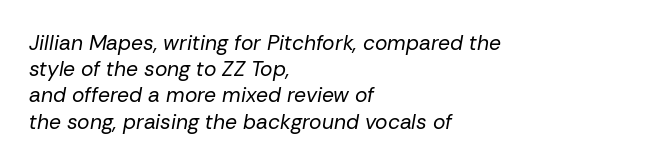
{"italic": "yes", "lean": "right", "slant_degrees": 10, "bold": "no", "underline": "no", "align": "left", "line_spacing": "normal", "line_spacing_ratio": 1.25, "letter_spacing": "normal", "letter_spacing_em": 0.0, "glyph_px": 21}
